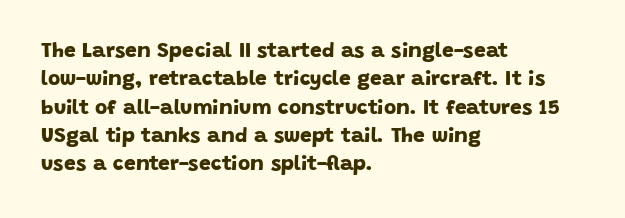
Q: Is the text bold? A: Yes.
Q: Is the text underlined? A: No.
Q: How is the paragraph aligned? A: Left-aligned.
Q: Is the spacing between letters normal or unusually wide? A: Normal.
Q: Is the spacing between lines tight, normal or loose? A: Normal.
